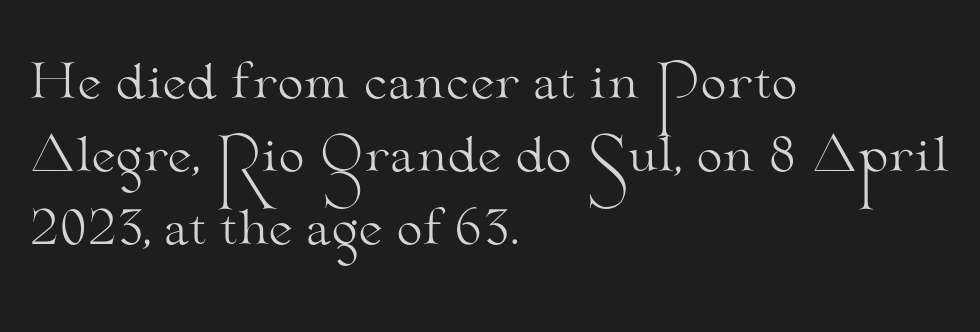
{"serif": "yes", "italic": "no", "bold": "no", "weight": "light", "width": "wide", "stroke_contrast": "medium", "x_height": "small", "monospaced": "no", "underline": "no", "align": "left", "line_spacing": "normal", "line_spacing_ratio": 1.55, "letter_spacing": "normal", "letter_spacing_em": 0.0, "glyph_px": 47}
